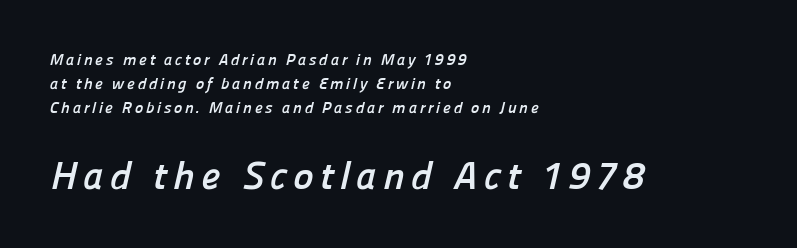
{"serif": "no", "bold": "yes", "weight": "semibold", "width": "normal", "stroke_contrast": "low", "x_height": "medium", "monospaced": "no", "underline": "no", "align": "left", "line_spacing": "normal", "line_spacing_ratio": 1.49, "larger_block": "second", "size_ratio": 2.44, "glyph_px": 39}
